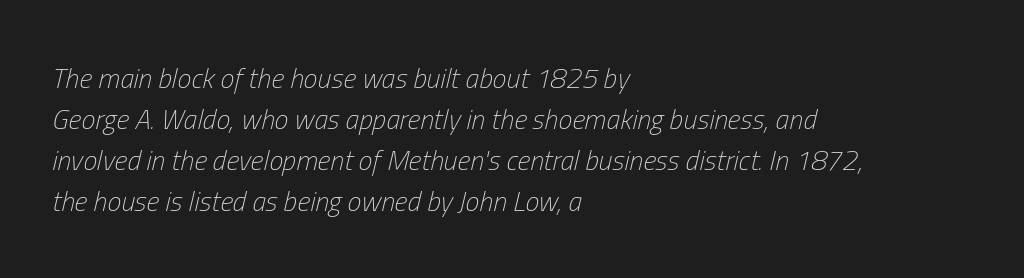
The specimen omits any rule beneath the text block's lines. You could not count columns in this text — the font is proportionally spaced. The paragraph has a hard left edge and a soft right edge. Does the lettering tilt? It does — this is italic. What stands out about the letter spacing? Nothing — it is the standard amount.
